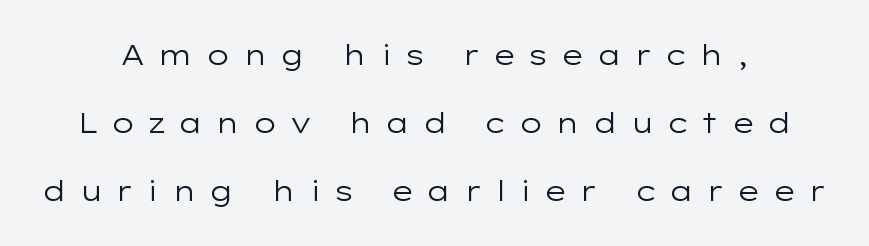
Q: Is the text bold? A: No.
Q: Is the text italic (slanted)? A: No, it is upright.
Q: Is the typeface a serif or a sans-serif typeface? A: Sans-serif.
Q: Is the text underlined? A: No.
Q: How is the paragraph aligned? A: Centered.
Q: Is the spacing between letters normal or unusually wide? A: Unusually wide.
Q: Is the spacing between lines tight, normal or loose? A: Loose.
Q: Width (condensed, normal, or wide)? A: Wide.
Q: Stroke contrast? A: Low.
Q: x-height? A: Medium.
Q: Monospaced? A: No.
